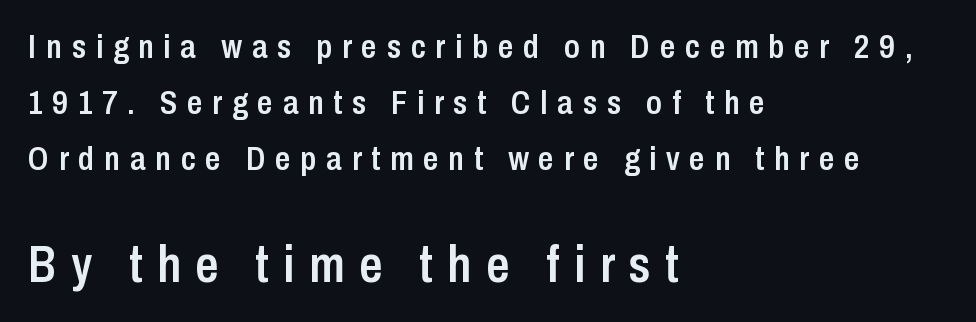
Any mark beneath the type? The region is blank. Students, this is semibold: more ink than regular, less than bold. Type size steps up from the first block to the second. How would I describe the line gaps? Plain and ordinary. The paragraph shown leans on its left margin. Ascenders rise straight up at ninety degrees.
